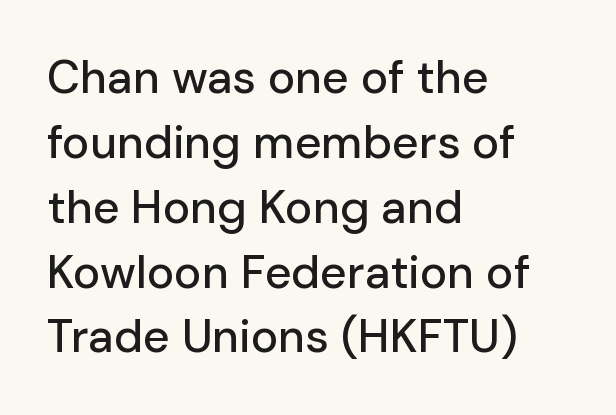
{"serif": "no", "italic": "no", "width": "normal", "stroke_contrast": "low", "x_height": "medium", "monospaced": "no", "underline": "no", "align": "left", "line_spacing": "normal", "line_spacing_ratio": 1.41, "letter_spacing": "normal", "letter_spacing_em": 0.0, "glyph_px": 46}
